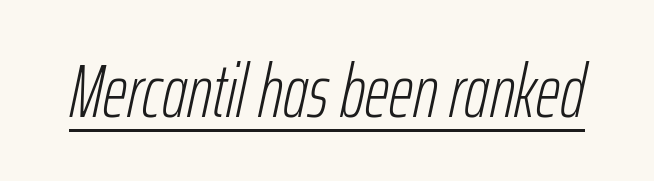
{"italic": "yes", "lean": "right", "slant_degrees": 12, "bold": "no", "weight": "light", "width": "condensed", "stroke_contrast": "low", "x_height": "medium", "monospaced": "no", "underline": "yes", "letter_spacing": "normal", "letter_spacing_em": 0.0, "glyph_px": 75}
